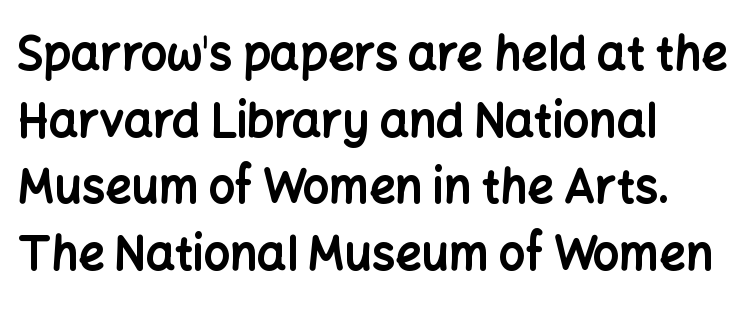
{"serif": "no", "italic": "no", "bold": "yes", "weight": "bold", "width": "normal", "stroke_contrast": "low", "x_height": "medium", "monospaced": "no", "underline": "no", "align": "left", "line_spacing": "normal", "line_spacing_ratio": 1.45, "letter_spacing": "normal", "letter_spacing_em": 0.0, "glyph_px": 46}
